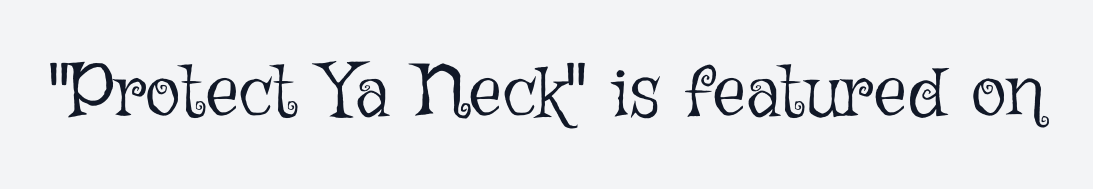
Q: Is the text bold? A: No.
Q: Is the text italic (slanted)? A: No, it is upright.
Q: Is the text underlined? A: No.
Q: Is the spacing between letters normal or unusually wide? A: Normal.
Q: Width (condensed, normal, or wide)? A: Normal.
Q: Stroke contrast? A: Low.
Q: x-height? A: Medium.
Q: Monospaced? A: No.
